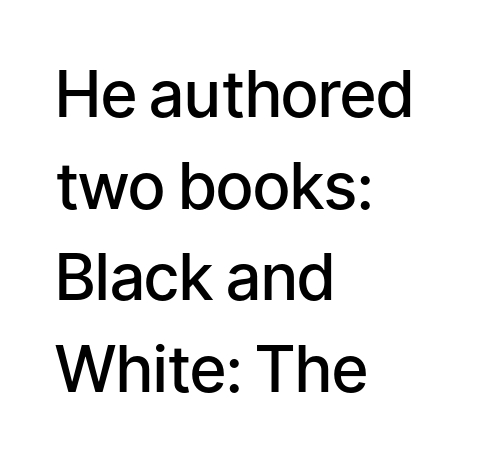
The image shows 64 px semibold sans-serif type, upright; set left-aligned, normal line spacing (1.43x), normal letter spacing, not underlined; low stroke contrast and a medium x-height.
